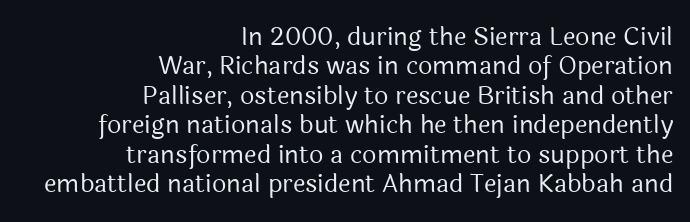
Has an underline been added? It has not. The letters stand upright; this is a roman face. Spacing between characters is what you'd get straight out of the box. The strokes are not fattened; the text isn't bold. Leftover space on each line is placed entirely before the opening word.
